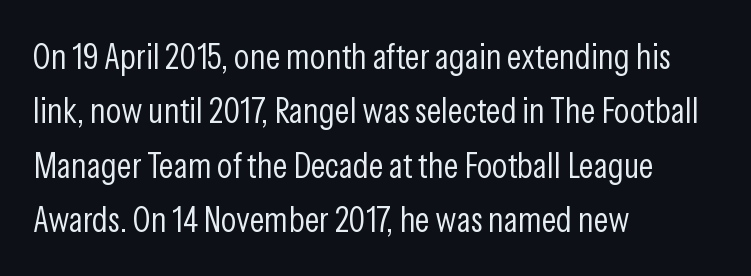
{"serif": "no", "italic": "no", "bold": "no", "weight": "light", "width": "condensed", "stroke_contrast": "low", "x_height": "medium", "monospaced": "no", "underline": "no", "align": "left", "line_spacing": "normal", "line_spacing_ratio": 1.51, "letter_spacing": "normal", "letter_spacing_em": 0.0, "glyph_px": 36}
